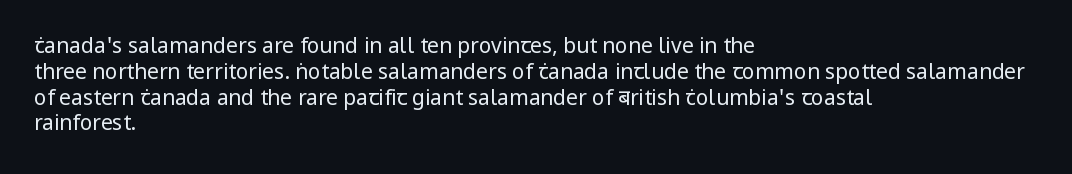
Q: Is the text bold? A: No.
Q: Is the text italic (slanted)? A: No, it is upright.
Q: Is the text underlined? A: No.
Q: How is the paragraph aligned? A: Left-aligned.
Q: Is the spacing between letters normal or unusually wide? A: Normal.
